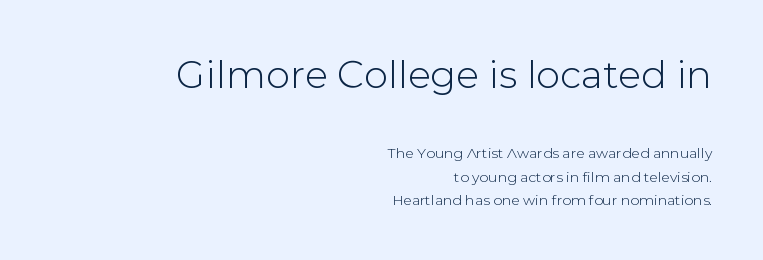
Classification — sans serif. The paragraph has a hard right edge and a soft left edge. In terms of leading, this rendering sits right in the middle. Every character sits straight up, as roman type does. Clear beneath every line of the passage.
